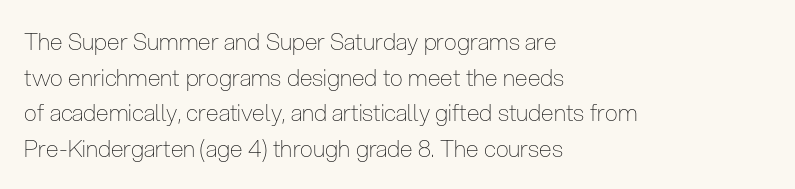
Q: Is the text bold? A: No.
Q: Is the text italic (slanted)? A: No, it is upright.
Q: Is the text underlined? A: No.
Q: How is the paragraph aligned? A: Left-aligned.
Q: Is the spacing between letters normal or unusually wide? A: Normal.
Q: Is the spacing between lines tight, normal or loose? A: Normal.
